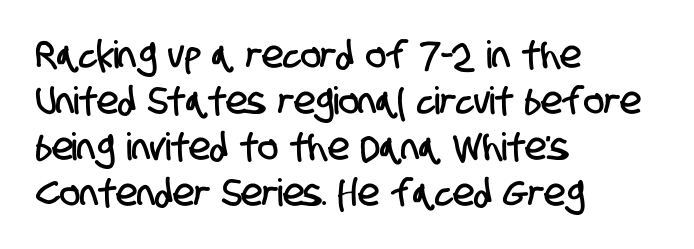
Q: Is the typeface a serif or a sans-serif typeface? A: Sans-serif.
Q: Is the text underlined? A: No.
Q: How is the paragraph aligned? A: Left-aligned.
Q: Is the spacing between letters normal or unusually wide? A: Normal.
Q: Width (condensed, normal, or wide)? A: Condensed.
Q: Stroke contrast? A: Low.
Q: x-height? A: Large.
Q: Monospaced? A: No.
